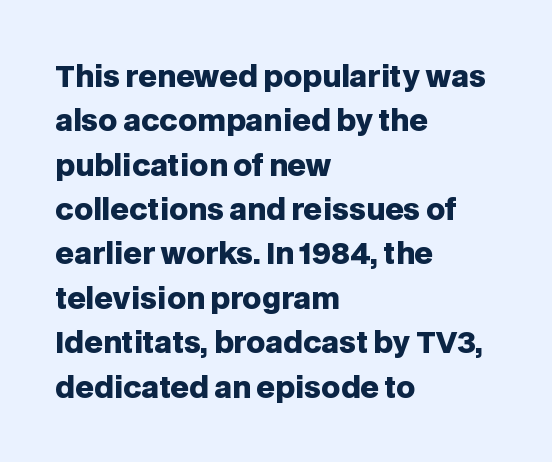
The image shows 29 px heavy sans-serif type, upright; set left-aligned, normal line spacing (1.53x), normal letter spacing, not underlined; low stroke contrast and a large x-height.
